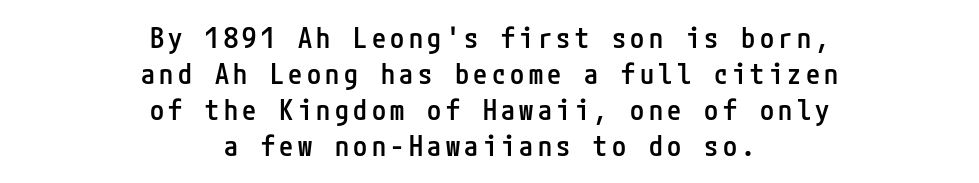
The foot of each line stays bare and open. No feet cap the strokes, marking this as sans-serif type. On the weight axis this lands at semibold, roughly 600. Leading: standard. Italic? Not at all — the glyphs are vertical. One-word summary of the alignment: center.
